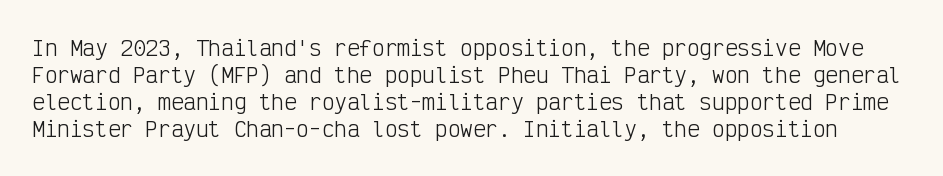
The image shows 21 px text type, upright; set normal line spacing (1.29x), normal letter spacing, not underlined.
